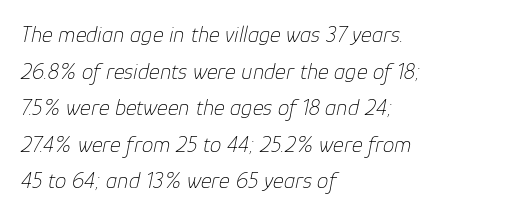
Q: Is the text bold? A: No.
Q: Is the text italic (slanted)? A: Yes, it leans right by about 12 degrees.
Q: Is the text underlined? A: No.
Q: How is the paragraph aligned? A: Left-aligned.
Q: Is the spacing between letters normal or unusually wide? A: Normal.
Q: Is the spacing between lines tight, normal or loose? A: Normal.
